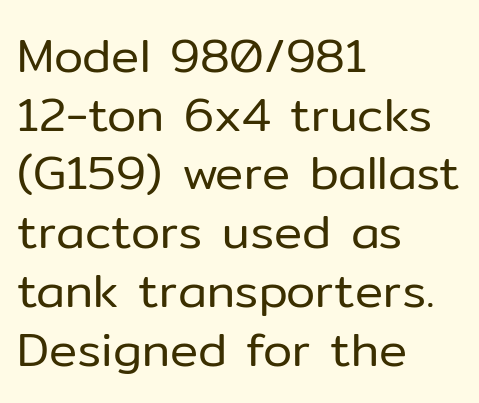
Q: Is the text bold? A: No.
Q: Is the text italic (slanted)? A: No, it is upright.
Q: Is the typeface a serif or a sans-serif typeface? A: Sans-serif.
Q: Is the text underlined? A: No.
Q: How is the paragraph aligned? A: Left-aligned.
Q: Is the spacing between letters normal or unusually wide? A: Normal.
Q: Is the spacing between lines tight, normal or loose? A: Normal.
Q: Width (condensed, normal, or wide)? A: Normal.
Q: Stroke contrast? A: Low.
Q: x-height? A: Medium.
Q: Monospaced? A: No.
